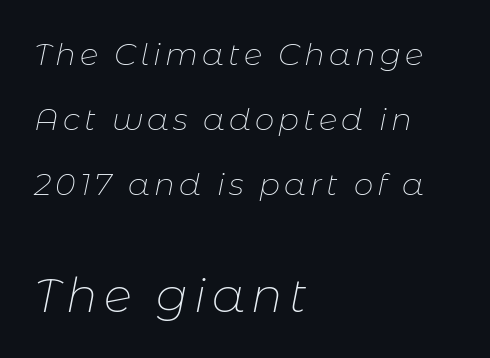
{"italic": "yes", "lean": "right", "slant_degrees": 11, "bold": "no", "weight": "thin", "width": "normal", "stroke_contrast": "low", "x_height": "medium", "monospaced": "no", "underline": "no", "align": "left", "line_spacing": "loose", "line_spacing_ratio": 2.09, "larger_block": "second", "size_ratio": 1.52, "glyph_px": 47}
